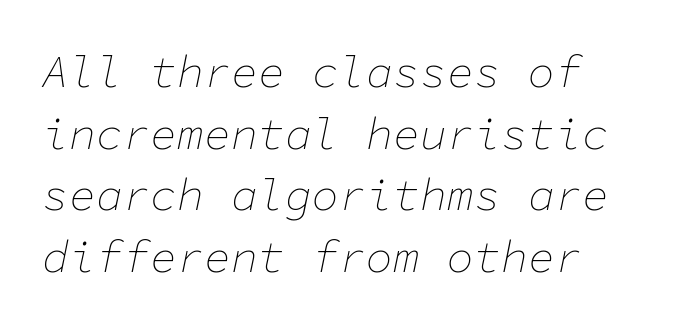
{"italic": "yes", "lean": "right", "slant_degrees": 11, "bold": "no", "weight": "thin", "width": "normal", "stroke_contrast": "low", "x_height": "medium", "monospaced": "yes", "underline": "no", "line_spacing": "normal", "line_spacing_ratio": 1.37, "letter_spacing": "normal", "letter_spacing_em": 0.0, "glyph_px": 45}
